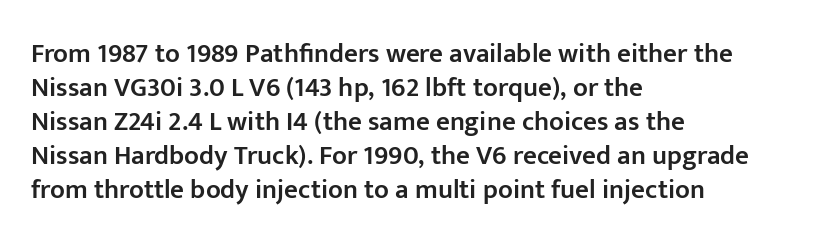
{"italic": "no", "bold": "semi", "underline": "no", "align": "left", "line_spacing": "normal", "line_spacing_ratio": 1.26, "letter_spacing": "normal", "letter_spacing_em": 0.0, "glyph_px": 27}
